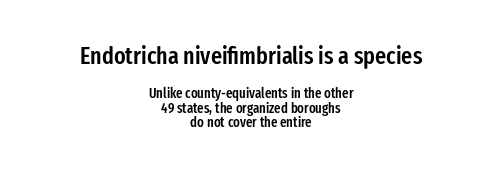
Q: Is the text bold? A: Semi-bold.
Q: Is the text italic (slanted)? A: No, it is upright.
Q: Is the text underlined? A: No.
Q: How is the paragraph aligned? A: Centered.
Q: Is the spacing between letters normal or unusually wide? A: Normal.
Q: Is the spacing between lines tight, normal or loose? A: Tight.
Q: Which block of text is set in a larger size, the first (top) or the second (bottom)? A: The first (top) one.
